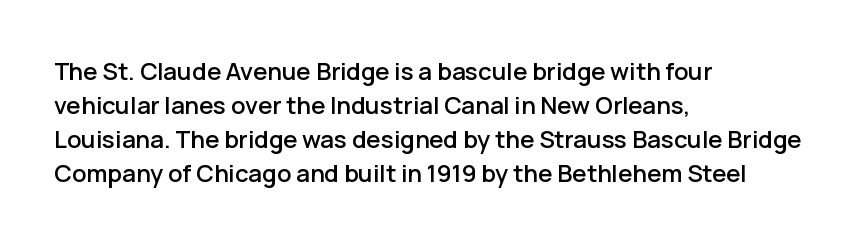
Q: Is the text italic (slanted)? A: No, it is upright.
Q: Is the text underlined? A: No.
Q: How is the paragraph aligned? A: Left-aligned.
Q: Is the spacing between letters normal or unusually wide? A: Normal.
Q: Is the spacing between lines tight, normal or loose? A: Normal.
